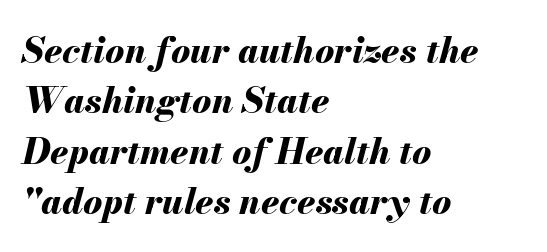
The strip under each line holds only bare page. Here the glyphs are tracked normally, forming tight word shapes. Regarding leading, the lines here are spaced in the standard way. The typography opts for an oblique posture over an upright one.
